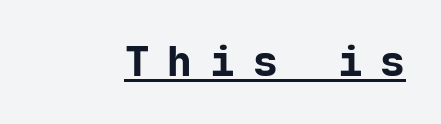
Q: Is the text bold? A: Yes.
Q: Is the text italic (slanted)? A: No, it is upright.
Q: Is the typeface a serif or a sans-serif typeface? A: Sans-serif.
Q: Is the text underlined? A: Yes.
Q: Is the spacing between letters normal or unusually wide? A: Unusually wide.
Q: Width (condensed, normal, or wide)? A: Normal.
Q: Stroke contrast? A: Low.
Q: x-height? A: Medium.
Q: Monospaced? A: Yes.
